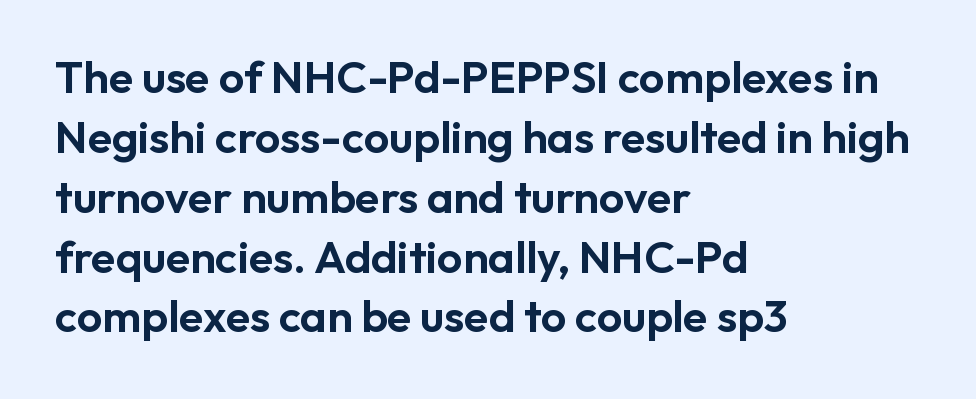
Q: Is the text italic (slanted)? A: No, it is upright.
Q: Is the typeface a serif or a sans-serif typeface? A: Sans-serif.
Q: Is the text underlined? A: No.
Q: How is the paragraph aligned? A: Left-aligned.
Q: Is the spacing between letters normal or unusually wide? A: Normal.
Q: Is the spacing between lines tight, normal or loose? A: Normal.
Q: Width (condensed, normal, or wide)? A: Normal.
Q: Stroke contrast? A: Low.
Q: x-height? A: Medium.
Q: Monospaced? A: No.
